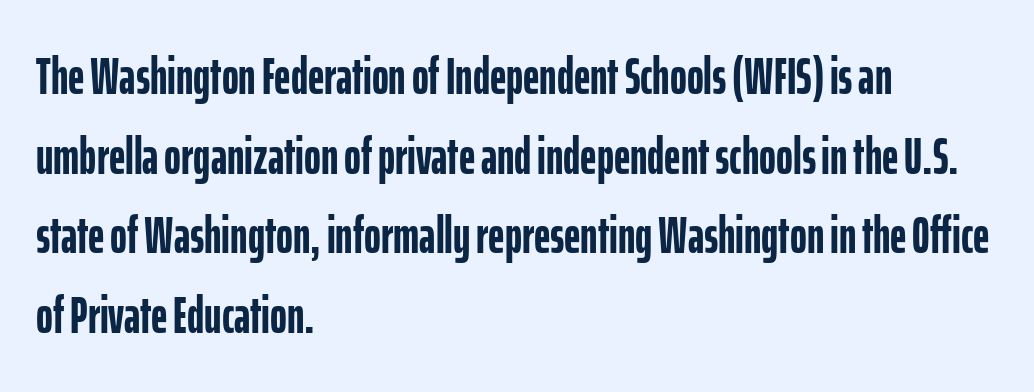
Q: Is the text bold? A: Yes.
Q: Is the text italic (slanted)? A: No, it is upright.
Q: Is the typeface a serif or a sans-serif typeface? A: Sans-serif.
Q: Is the text underlined? A: No.
Q: How is the paragraph aligned? A: Left-aligned.
Q: Is the spacing between letters normal or unusually wide? A: Normal.
Q: Is the spacing between lines tight, normal or loose? A: Normal.
Q: Width (condensed, normal, or wide)? A: Condensed.
Q: Stroke contrast? A: Low.
Q: x-height? A: Medium.
Q: Monospaced? A: No.
